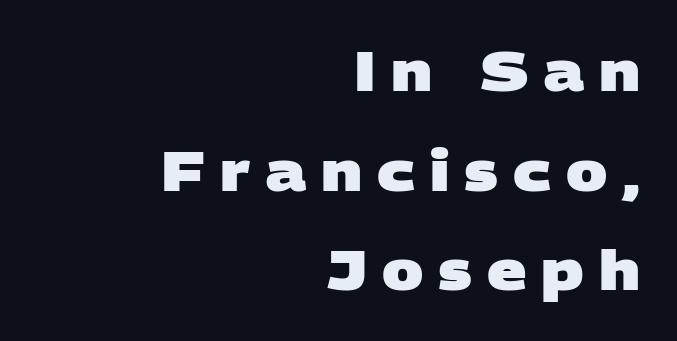
The image shows 55 px heavy, wide sans-serif type; set right-aligned, line spacing 1.81x, unusually wide letter spacing (+0.27 em), not underlined; low stroke contrast and a large x-height.
